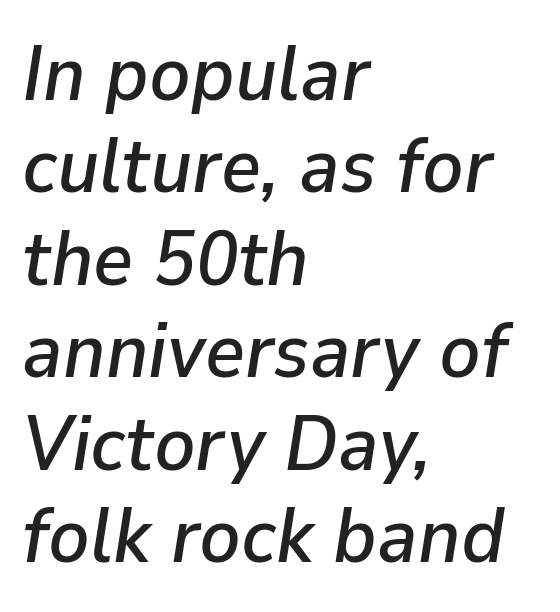
The image shows 77 px text type, italic (leaning right); set left-aligned, line spacing 1.2x, normal letter spacing, not underlined; low stroke contrast and a medium x-height.
